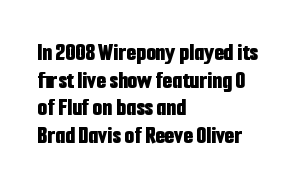
{"italic": "no", "bold": "yes", "underline": "no", "align": "left", "line_spacing": "tight", "line_spacing_ratio": 1.11, "letter_spacing": "normal", "letter_spacing_em": 0.0, "glyph_px": 25}
